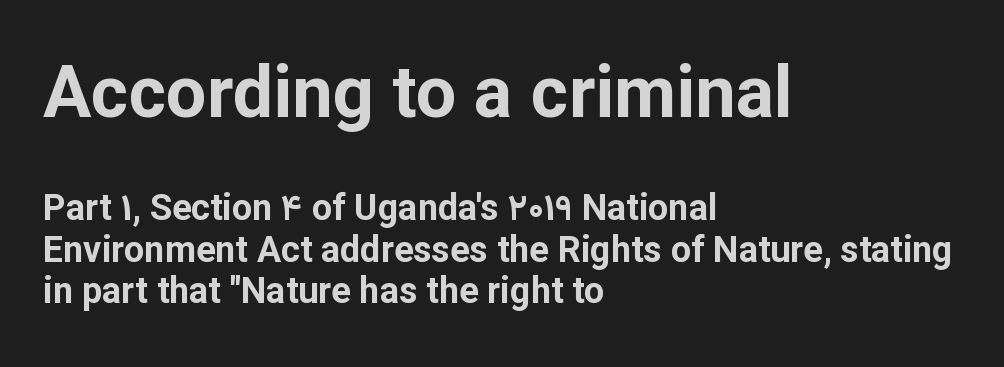
The image shows 72 px bold sans-serif type, upright; set left-aligned, tight line spacing (1.15x), normal letter spacing, not underlined; the first (top) block is 2.0x larger; low stroke contrast and a medium x-height.
